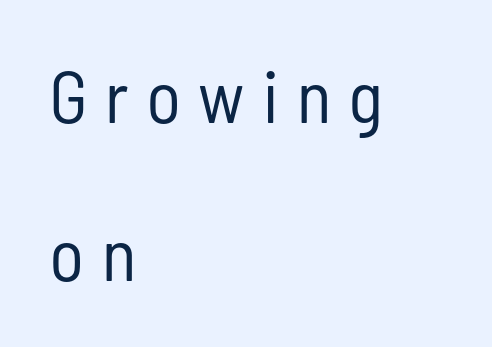
{"serif": "no", "italic": "no", "bold": "no", "weight": "regular", "width": "condensed", "stroke_contrast": "low", "x_height": "medium", "monospaced": "no", "underline": "no", "align": "left", "line_spacing": "loose", "line_spacing_ratio": 2.17, "letter_spacing": "wide", "letter_spacing_em": 0.25, "glyph_px": 73}
